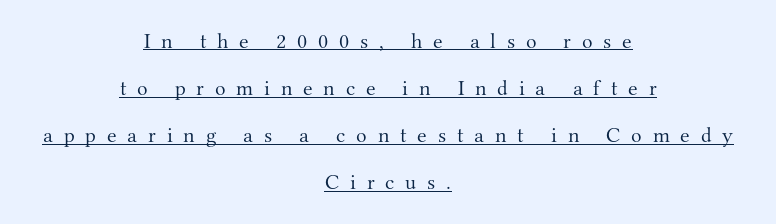
The image shows 22 px text type, upright; set centered, loose line spacing (2.14x), unusually wide letter spacing (+0.49 em), underlined.
